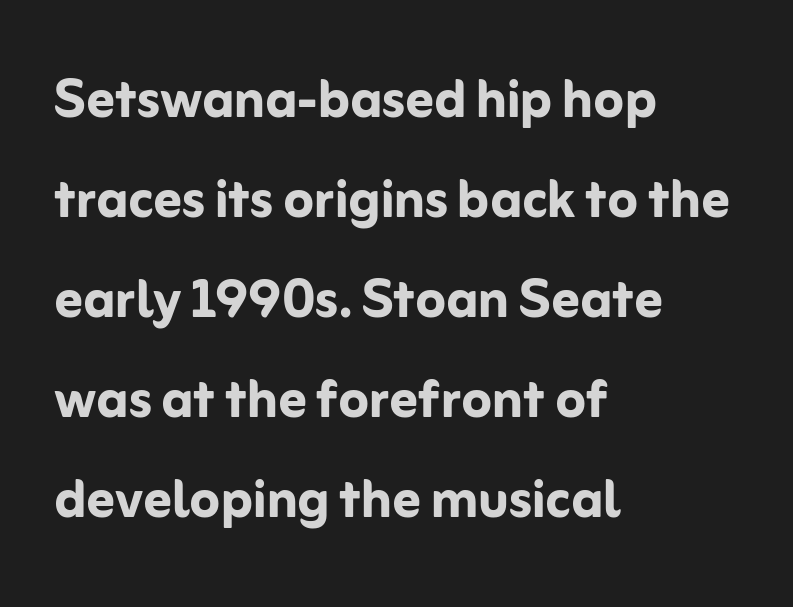
{"serif": "no", "italic": "no", "bold": "yes", "weight": "semibold", "width": "normal", "stroke_contrast": "low", "x_height": "medium", "monospaced": "no", "underline": "no", "align": "left", "line_spacing": "normal", "line_spacing_ratio": 1.45, "letter_spacing": "normal", "letter_spacing_em": 0.0, "glyph_px": 69}
